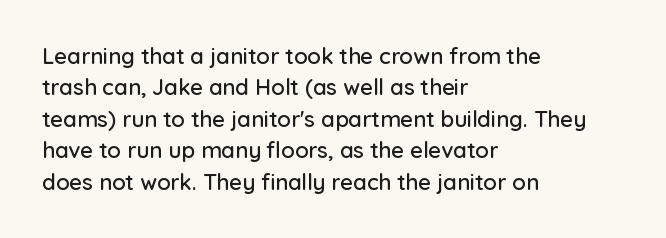
Q: Is the text italic (slanted)? A: No, it is upright.
Q: Is the text underlined? A: No.
Q: How is the paragraph aligned? A: Left-aligned.
Q: Is the spacing between letters normal or unusually wide? A: Normal.
Q: Is the spacing between lines tight, normal or loose? A: Normal.
